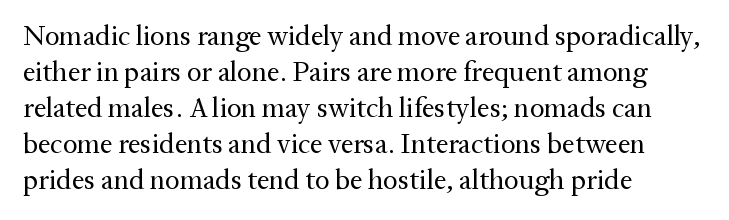
The image shows 28 px regular-weight serif type, upright; set left-aligned, normal line spacing (1.29x), normal letter spacing, not underlined; medium stroke contrast and a medium x-height.
